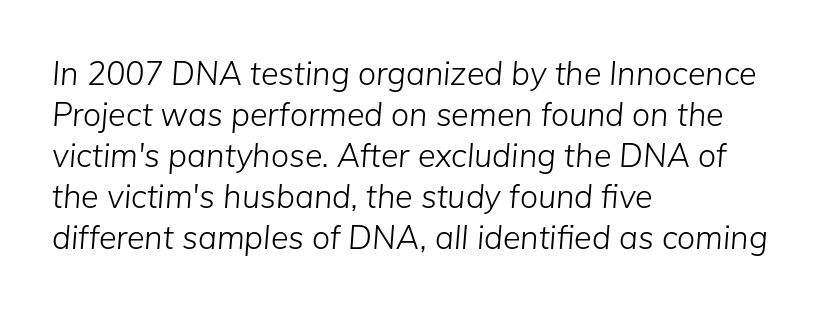
Spacing between characters is what you'd get straight out of the box. The lines are quadded left. Bare-footed words on every line. Vertical spacing — default. Caption: face not bold, strokes unweighted.
